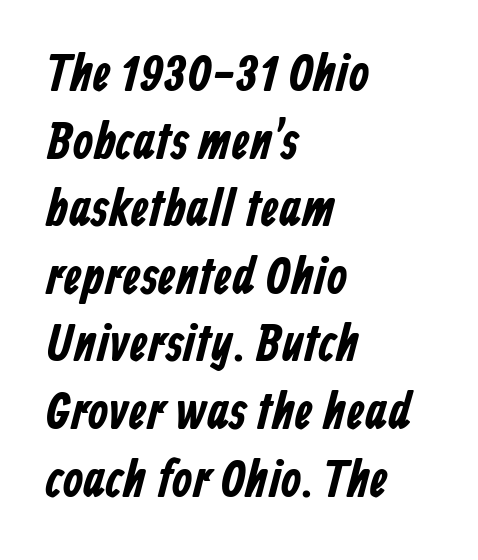
Between one letter and the next there's only the usual sliver of space. Character widths vary here, with narrow letters taking less room than wide ones. Visually the block forms a straight wall on the left and a jagged coastline on the right. To sum up the face: it is a sans, with no serifs. The foot of each line stays bare and open.
